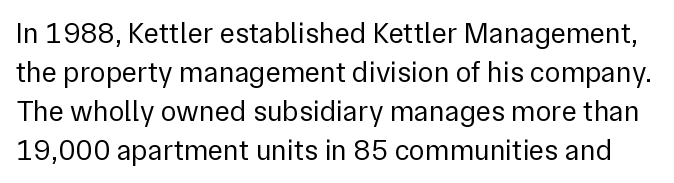
The image shows 29 px regular-weight sans-serif type, upright; set normal line spacing (1.34x), normal letter spacing, not underlined; low stroke contrast and a medium x-height.
